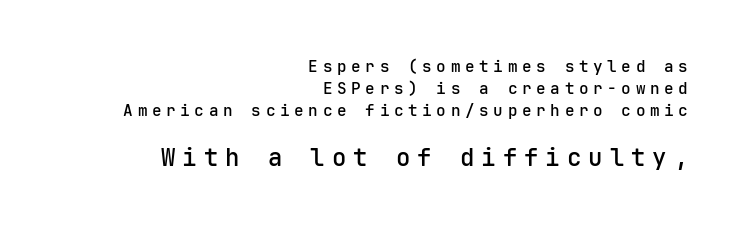
Q: Is the text bold? A: Semi-bold.
Q: Is the text italic (slanted)? A: No, it is upright.
Q: Is the text underlined? A: No.
Q: How is the paragraph aligned? A: Right-aligned.
Q: Is the spacing between letters normal or unusually wide? A: Unusually wide.
Q: Is the spacing between lines tight, normal or loose? A: Normal.
Q: Which block of text is set in a larger size, the first (top) or the second (bottom)? A: The second (bottom) one.
